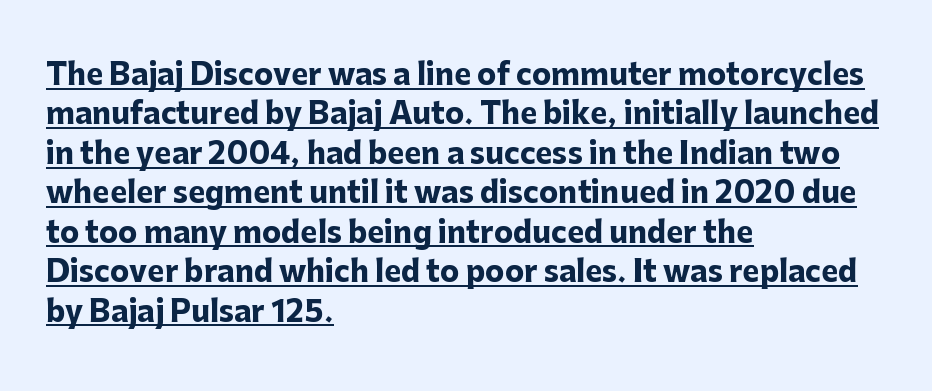
{"serif": "no", "italic": "no", "bold": "yes", "weight": "heavy", "width": "normal", "stroke_contrast": "low", "x_height": "medium", "monospaced": "no", "underline": "yes", "align": "left", "line_spacing": "normal", "line_spacing_ratio": 1.36, "letter_spacing": "normal", "letter_spacing_em": 0.0, "glyph_px": 29}
